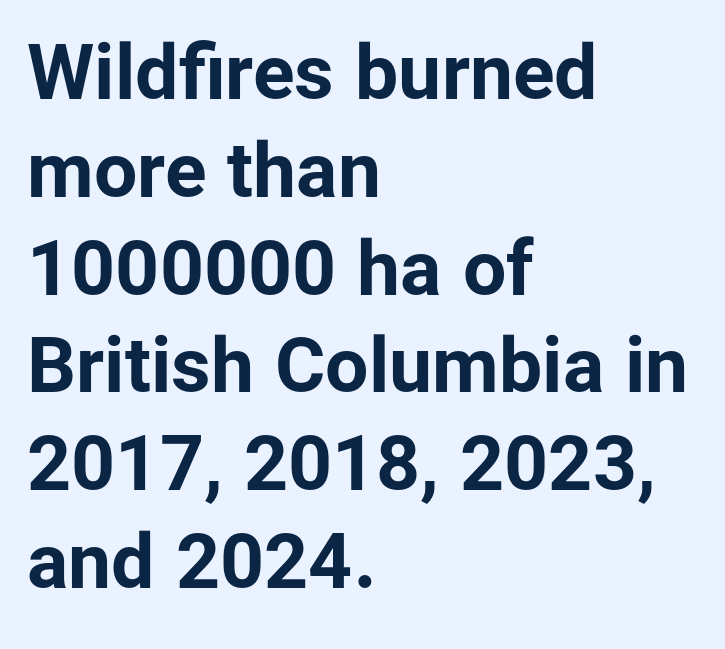
Letters rest on an invisible, unmarked baseline. Normally led — the rows are evenly, conventionally spaced. Nobody touched the tracking dial on this one. Italic: no, the glyphs are upright roman.
